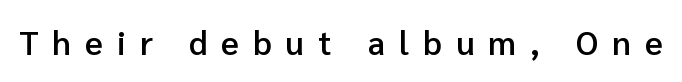
The image shows 33 px semibold sans-serif type, upright; set unusually wide letter spacing (+0.43 em), not underlined; low stroke contrast and a medium x-height.
